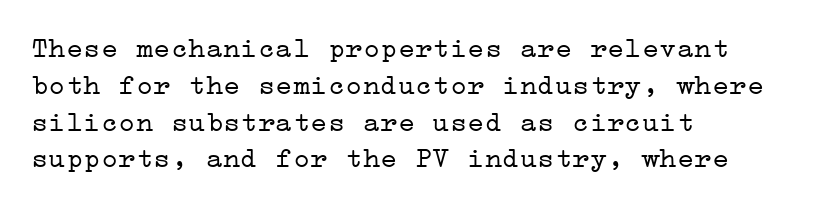
{"serif": "yes", "italic": "no", "bold": "no", "weight": "light", "width": "wide", "stroke_contrast": "low", "x_height": "medium", "underline": "no", "align": "left", "line_spacing": "normal", "line_spacing_ratio": 1.27, "letter_spacing": "normal", "letter_spacing_em": 0.0, "glyph_px": 29}
